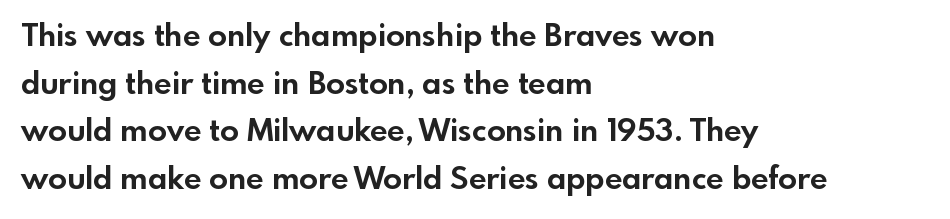
{"serif": "no", "italic": "no", "bold": "yes", "weight": "bold", "width": "normal", "x_height": "small", "monospaced": "no", "underline": "no", "align": "left", "line_spacing": "normal", "line_spacing_ratio": 1.54, "letter_spacing": "normal", "letter_spacing_em": 0.0, "glyph_px": 31}
